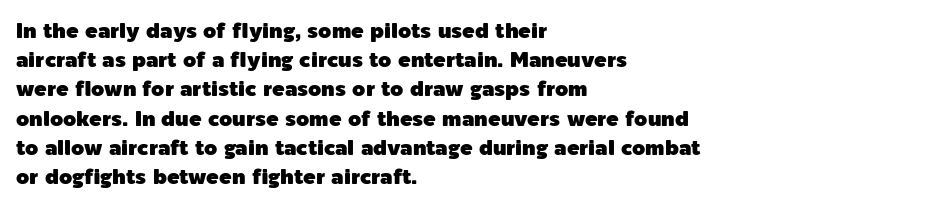
Each word holds together tightly as a unit, with standard inter-letter gaps. Left-aligned paragraph, ragged on the right. The vertical gap from one line to the next is medium. Nope, not italic — everything's standing straight. Check the space under the baseline: it is left empty.
